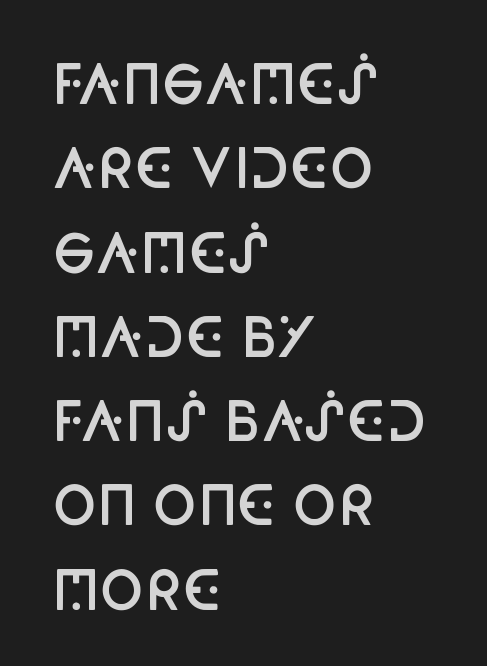
{"serif": "no", "italic": "no", "bold": "semi", "weight": "semibold", "width": "condensed", "stroke_contrast": "low", "x_height": "large", "monospaced": "no", "underline": "no", "align": "left", "line_spacing": "normal", "line_spacing_ratio": 1.59, "letter_spacing": "normal", "letter_spacing_em": 0.0, "glyph_px": 53}
